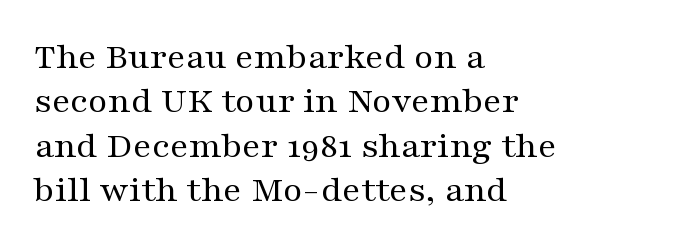
{"serif": "yes", "italic": "no", "bold": "no", "weight": "regular", "width": "wide", "stroke_contrast": "medium", "x_height": "medium", "monospaced": "no", "underline": "no", "align": "left", "line_spacing_ratio": 1.17, "letter_spacing": "normal", "letter_spacing_em": 0.0, "glyph_px": 38}
